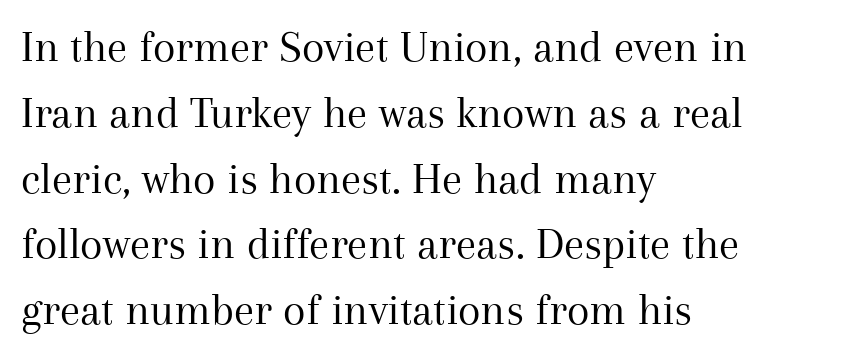
The baseline area is clear. Observe the serifs anchoring each vertical stroke in this sample. Each stroke keeps to a modest, everyday thickness or less. Whoever set this chose a conventional vertical rhythm. The axis of the letterforms is exactly vertical.
